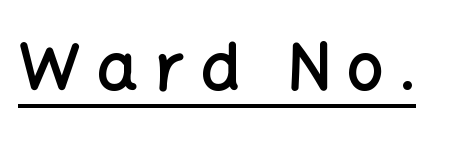
The image shows 65 px semibold sans-serif type, upright; set unusually wide letter spacing (+0.25 em), underlined; low stroke contrast and a medium x-height.
